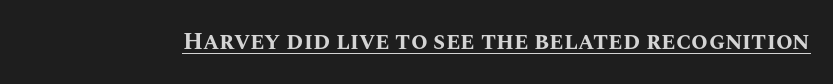
{"italic": "no", "bold": "yes", "underline": "yes", "letter_spacing": "normal", "letter_spacing_em": 0.0, "glyph_px": 24}
